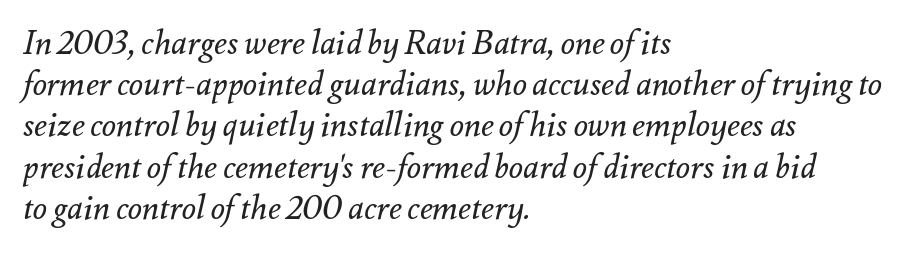
{"italic": "yes", "lean": "right", "slant_degrees": 12, "bold": "no", "weight": "regular", "width": "normal", "stroke_contrast": "medium", "x_height": "small", "monospaced": "no", "underline": "no", "align": "left", "line_spacing": "normal", "line_spacing_ratio": 1.25, "letter_spacing": "normal", "letter_spacing_em": 0.0, "glyph_px": 33}
